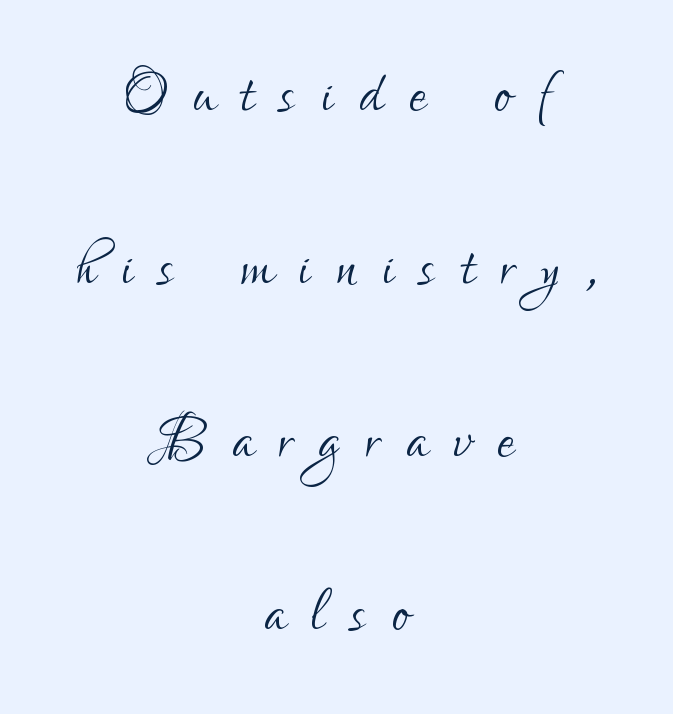
Q: Is the text bold? A: No.
Q: Is the text italic (slanted)? A: Yes.
Q: Is the typeface a serif or a sans-serif typeface? A: Sans-serif.
Q: Is the text underlined? A: No.
Q: How is the paragraph aligned? A: Centered.
Q: Is the spacing between letters normal or unusually wide? A: Unusually wide.
Q: Is the spacing between lines tight, normal or loose? A: Loose.
Q: Width (condensed, normal, or wide)? A: Condensed.
Q: Stroke contrast? A: Low.
Q: x-height? A: Small.
Q: Monospaced? A: No.
